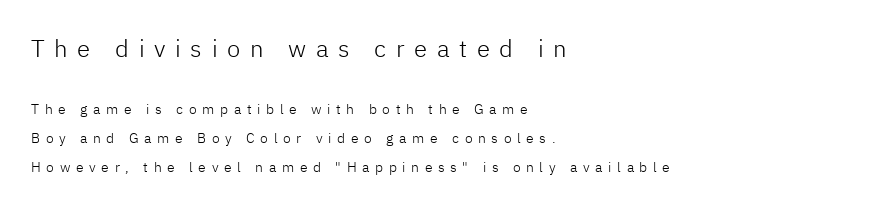
{"italic": "no", "bold": "no", "underline": "no", "align": "left", "line_spacing": "loose", "line_spacing_ratio": 2.05, "letter_spacing": "wide", "letter_spacing_em": 0.4, "larger_block": "first", "size_ratio": 1.71, "glyph_px": 24}
